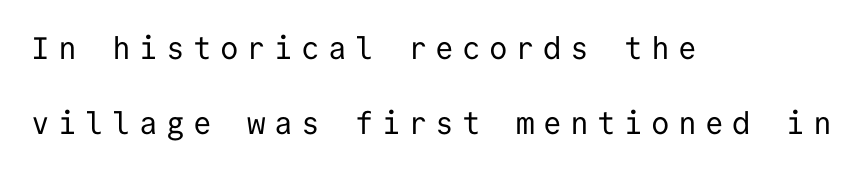
{"serif": "no", "italic": "no", "bold": "no", "weight": "regular", "width": "normal", "stroke_contrast": "low", "x_height": "medium", "monospaced": "yes", "underline": "no", "align": "left", "line_spacing": "loose", "line_spacing_ratio": 2.41, "letter_spacing": "wide", "letter_spacing_em": 0.27, "glyph_px": 31}
